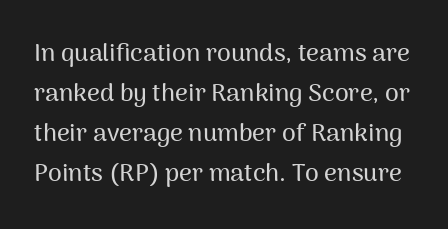
Q: Is the text italic (slanted)? A: No, it is upright.
Q: Is the text underlined? A: No.
Q: Is the spacing between letters normal or unusually wide? A: Normal.
Q: Is the spacing between lines tight, normal or loose? A: Normal.
